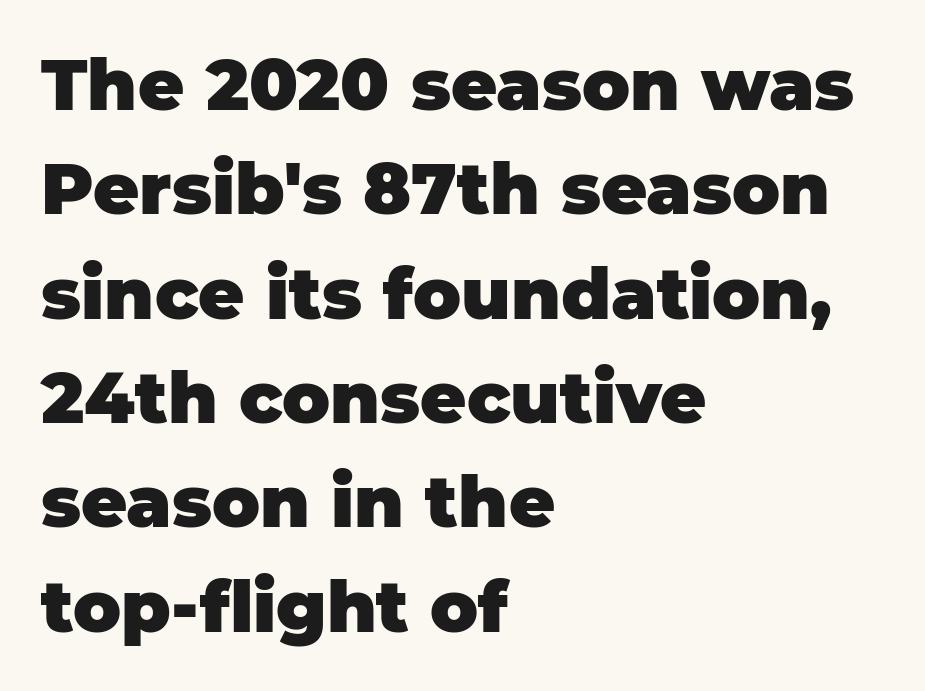
{"serif": "no", "italic": "no", "bold": "yes", "weight": "heavy", "width": "normal", "stroke_contrast": "low", "x_height": "large", "monospaced": "no", "underline": "no", "align": "left", "line_spacing": "normal", "line_spacing_ratio": 1.47, "letter_spacing": "normal", "letter_spacing_em": 0.0, "glyph_px": 71}
